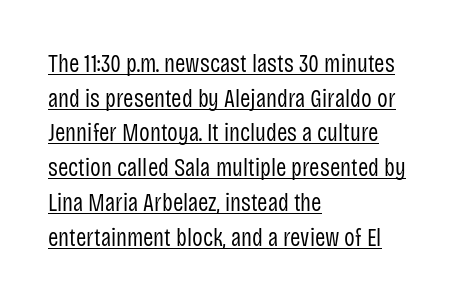
Regular leading. The strokes are not fattened; the text isn't bold. Emphasis is given by a line drawn under the lettering. Tracking here is standard; glyphs follow each other at the usual distance. Characters remain perfectly vertical along every line.
